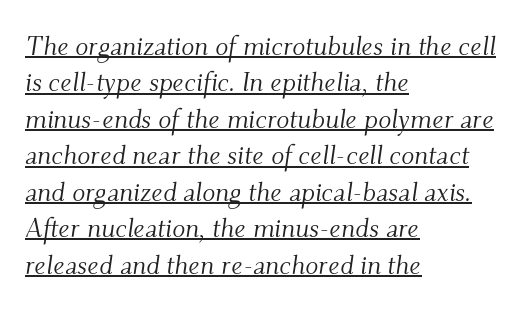
Q: Is the text bold? A: No.
Q: Is the text italic (slanted)? A: Yes, it leans right by about 9 degrees.
Q: Is the text underlined? A: Yes.
Q: How is the paragraph aligned? A: Left-aligned.
Q: Is the spacing between letters normal or unusually wide? A: Normal.
Q: Is the spacing between lines tight, normal or loose? A: Normal.
